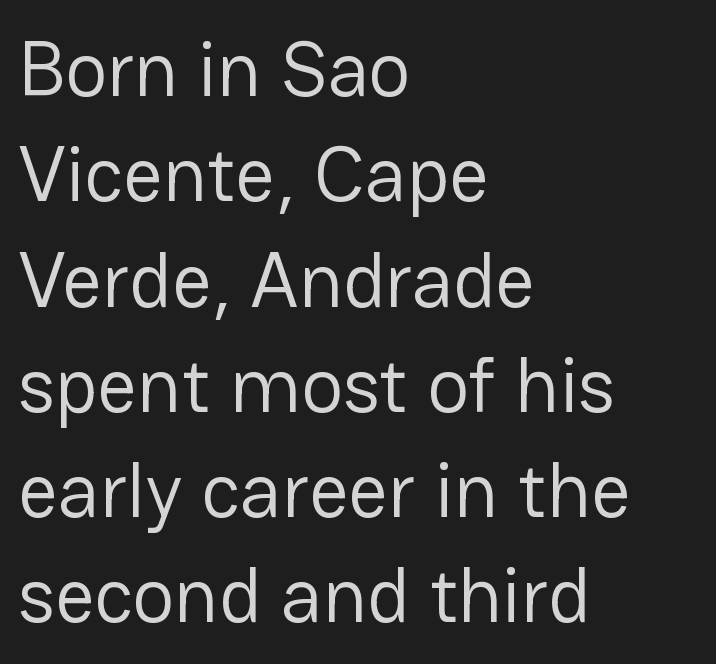
Is this a fixed-width face? No — the glyphs have proportional, varying widths. Horizontal alignment here is leftward, the default for most running prose. Lines of text with bare space underneath. Each word holds together tightly as a unit, with standard inter-letter gaps.
